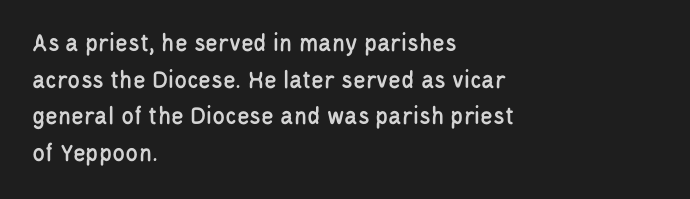
Here the glyphs are tracked normally, forming tight word shapes. Upright lettering throughout. Underline: absent. The lines are quadded left.
